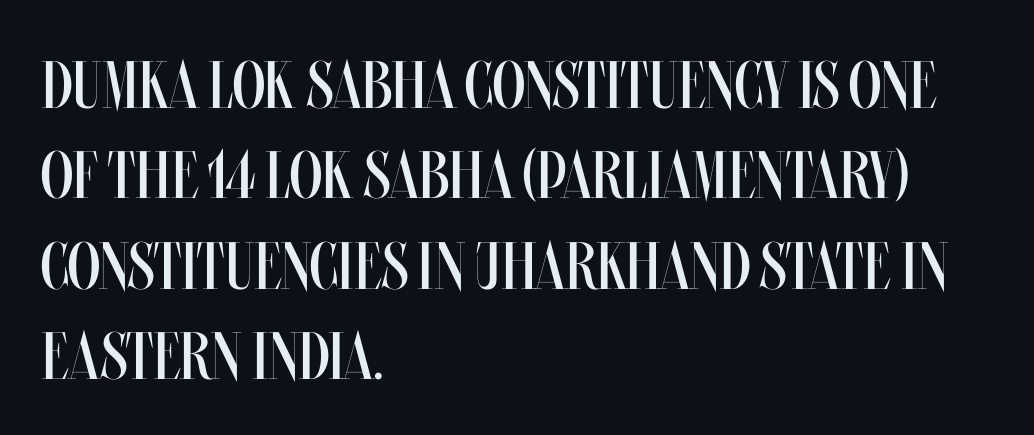
The rendering uses a moderate line-height, typical for paragraphs. Posture: straight, roman, zero tilt. The typeface has the unassuming heft of standard copy or less. The letters advance in unequal steps, a hallmark of proportional type. Notice how the passage keeps a crisp vertical edge on the left only. Glyph-to-glyph distance matches everyday printed text.
